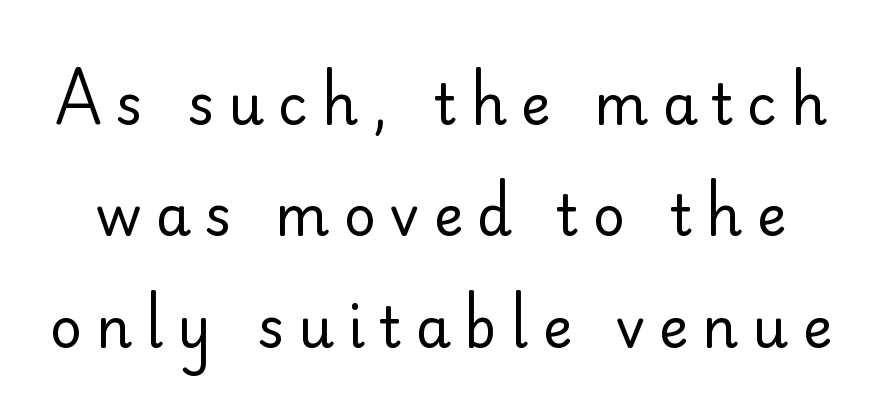
Q: Is the text bold? A: No.
Q: Is the text italic (slanted)? A: No, it is upright.
Q: Is the typeface a serif or a sans-serif typeface? A: Sans-serif.
Q: Is the text underlined? A: No.
Q: Is the spacing between letters normal or unusually wide? A: Unusually wide.
Q: Is the spacing between lines tight, normal or loose? A: Loose.
Q: Width (condensed, normal, or wide)? A: Normal.
Q: Stroke contrast? A: Low.
Q: x-height? A: Small.
Q: Monospaced? A: No.
